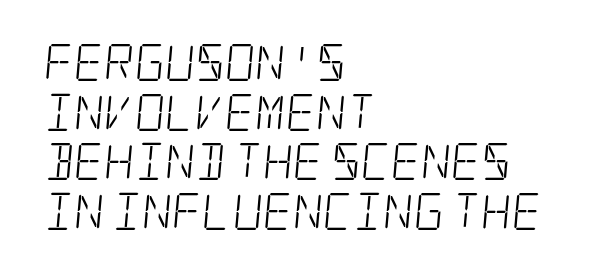
Q: Is the text bold? A: No.
Q: Is the typeface a serif or a sans-serif typeface? A: Serif.
Q: Is the text underlined? A: No.
Q: How is the paragraph aligned? A: Left-aligned.
Q: Is the spacing between letters normal or unusually wide? A: Normal.
Q: Is the spacing between lines tight, normal or loose? A: Normal.
Q: Width (condensed, normal, or wide)? A: Condensed.
Q: Stroke contrast? A: Low.
Q: x-height? A: Large.
